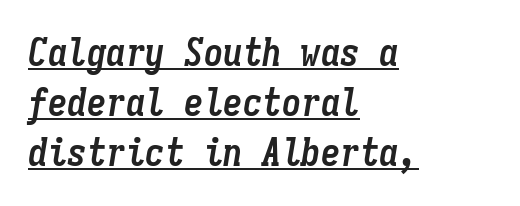
{"italic": "yes", "lean": "right", "slant_degrees": 9, "bold": "yes", "weight": "semibold", "width": "condensed", "stroke_contrast": "low", "x_height": "medium", "monospaced": "yes", "underline": "yes", "align": "left", "line_spacing": "normal", "line_spacing_ratio": 1.28, "letter_spacing": "normal", "letter_spacing_em": 0.0, "glyph_px": 39}
